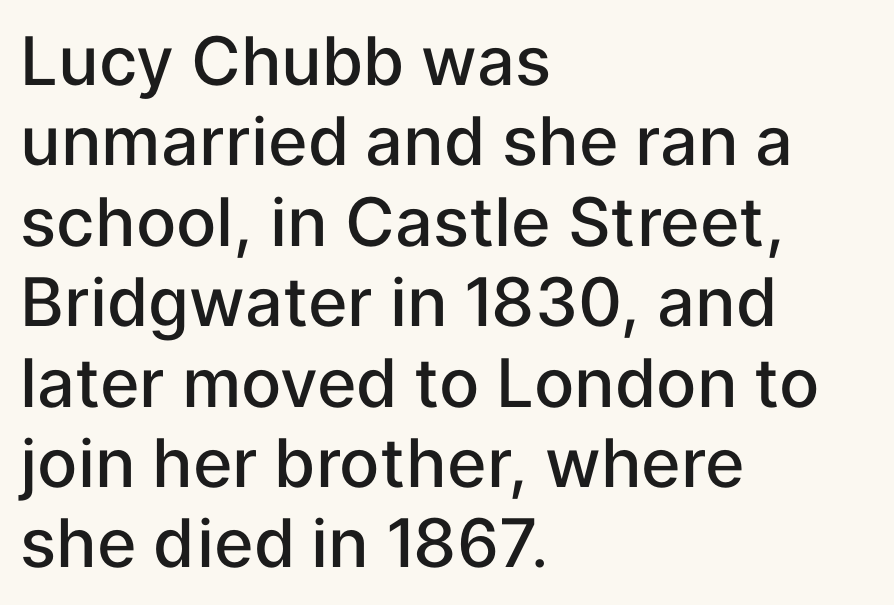
The image shows 67 px semibold sans-serif type, upright; set left-aligned, line spacing 1.2x, normal letter spacing, not underlined; low stroke contrast and a medium x-height.
